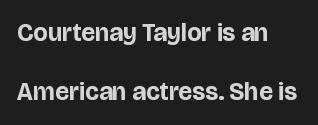
{"italic": "no", "bold": "yes", "underline": "no", "align": "left", "line_spacing": "loose", "line_spacing_ratio": 2.38, "letter_spacing": "normal", "letter_spacing_em": 0.0, "glyph_px": 25}
